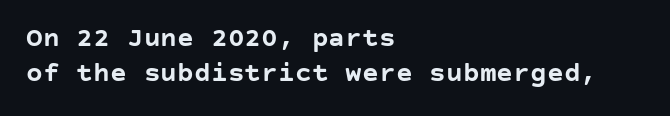
Are there feet on the stems? There aren't — it's a sans. How heavy is the stroke? Heavy — this is a bold. Left-aligned paragraph, ragged on the right. The letters sit at their default tracking, neither squeezed nor spread. Lines of text with bare space underneath.
